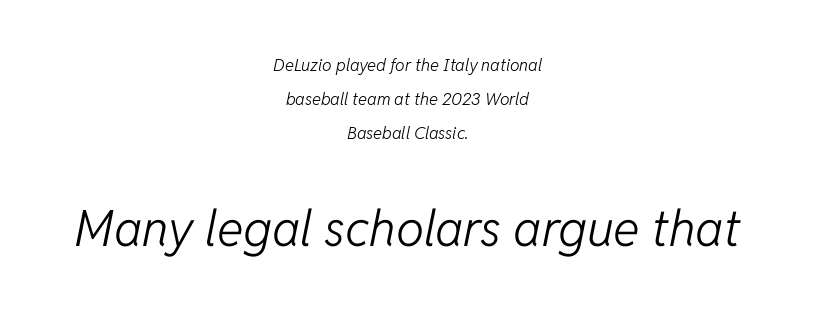
{"italic": "yes", "lean": "right", "slant_degrees": 11, "bold": "no", "weight": "light", "width": "normal", "stroke_contrast": "low", "x_height": "medium", "monospaced": "no", "underline": "no", "align": "center", "line_spacing": "loose", "line_spacing_ratio": 2.0, "letter_spacing": "normal", "letter_spacing_em": 0.0, "larger_block": "second", "size_ratio": 2.94, "glyph_px": 50}
